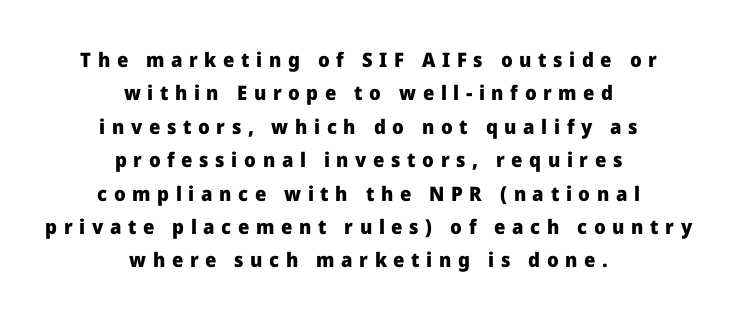
The image shows 20 px bold type, upright; set centered, normal line spacing (1.67x), unusually wide letter spacing (+0.33 em), not underlined.
